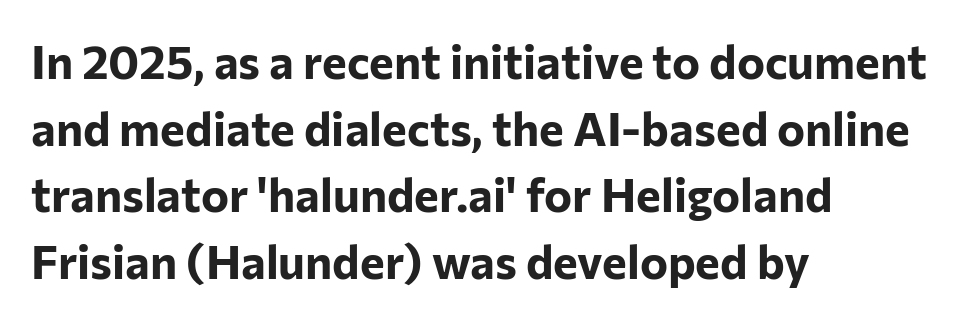
The image shows 47 px bold sans-serif type, upright; set left-aligned, normal line spacing (1.42x), normal letter spacing, not underlined; low stroke contrast and a medium x-height.
